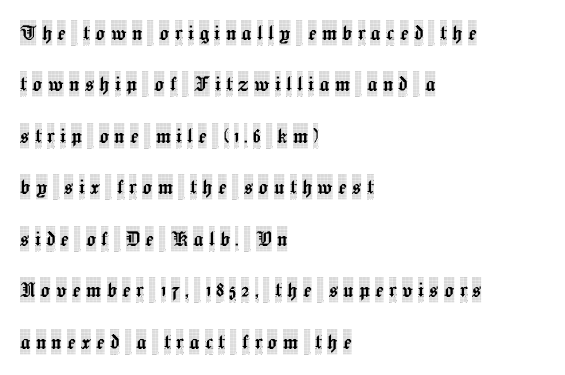
Q: Is the text italic (slanted)? A: No, it is upright.
Q: Is the text underlined? A: No.
Q: How is the paragraph aligned? A: Left-aligned.
Q: Is the spacing between letters normal or unusually wide? A: Unusually wide.
Q: Is the spacing between lines tight, normal or loose? A: Loose.
